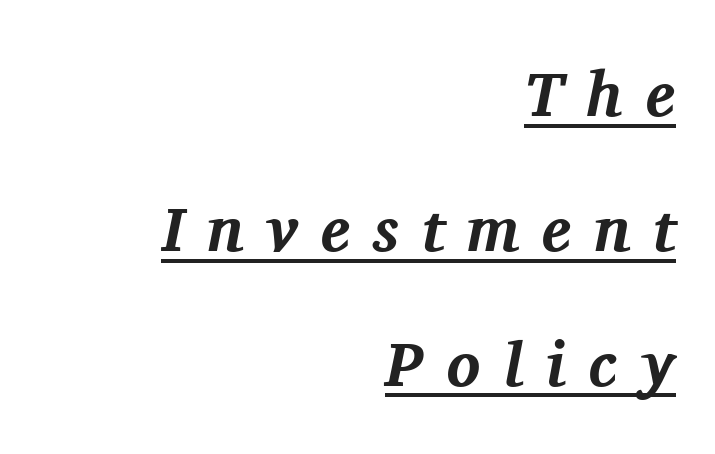
Q: Is the text bold? A: Yes.
Q: Is the text italic (slanted)? A: Yes, it leans right by about 11 degrees.
Q: Is the typeface a serif or a sans-serif typeface? A: Serif.
Q: Is the text underlined? A: Yes.
Q: How is the paragraph aligned? A: Right-aligned.
Q: Is the spacing between letters normal or unusually wide? A: Unusually wide.
Q: Is the spacing between lines tight, normal or loose? A: Loose.
Q: Width (condensed, normal, or wide)? A: Normal.
Q: Stroke contrast? A: Medium.
Q: x-height? A: Medium.
Q: Monospaced? A: No.
